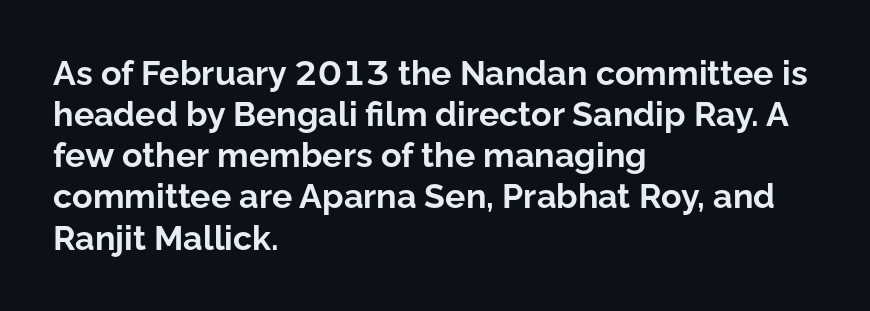
Q: Is the text bold? A: Yes.
Q: Is the text italic (slanted)? A: No, it is upright.
Q: Is the typeface a serif or a sans-serif typeface? A: Sans-serif.
Q: Is the text underlined? A: No.
Q: How is the paragraph aligned? A: Left-aligned.
Q: Is the spacing between letters normal or unusually wide? A: Normal.
Q: Width (condensed, normal, or wide)? A: Normal.
Q: Stroke contrast? A: Low.
Q: x-height? A: Medium.
Q: Monospaced? A: No.
